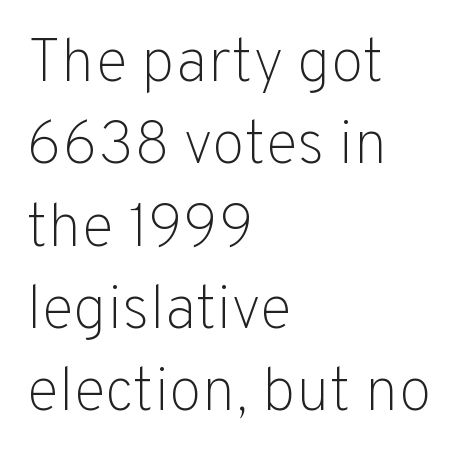
{"serif": "no", "italic": "no", "bold": "no", "weight": "light", "width": "normal", "stroke_contrast": "low", "x_height": "medium", "monospaced": "no", "underline": "no", "align": "left", "line_spacing": "normal", "line_spacing_ratio": 1.35, "letter_spacing": "normal", "letter_spacing_em": 0.0, "glyph_px": 61}
